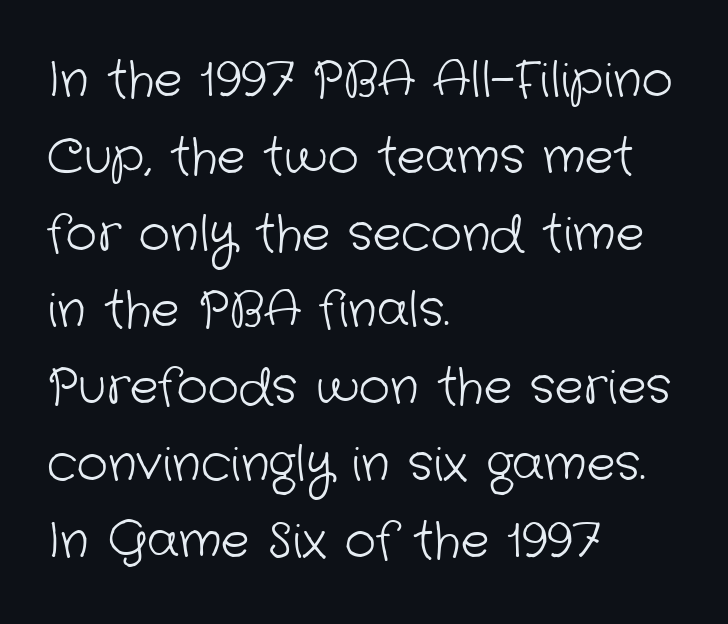
Serif or sans? Sans — the stroke terminals are bare. Underlining? Definitely not there. The block of text has a typical density, with ordinary space between rows. Is this a heavy cut? Hardly; it is regular or lighter. These lines stack with their left ends in a neat column. How are the letters spaced? Ordinarily, with no added tracking.
